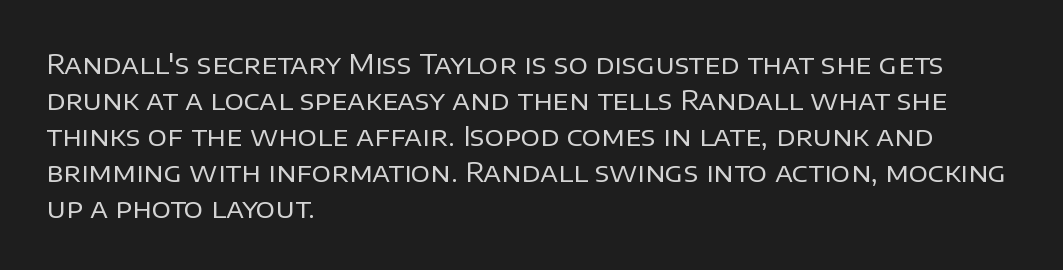
A clean baseline with only descenders dipping below it. The letters stand upright; this is a roman face. The letterforms sit shoulder to shoulder at normal distance. The compositor pushed each line to the left boundary.
